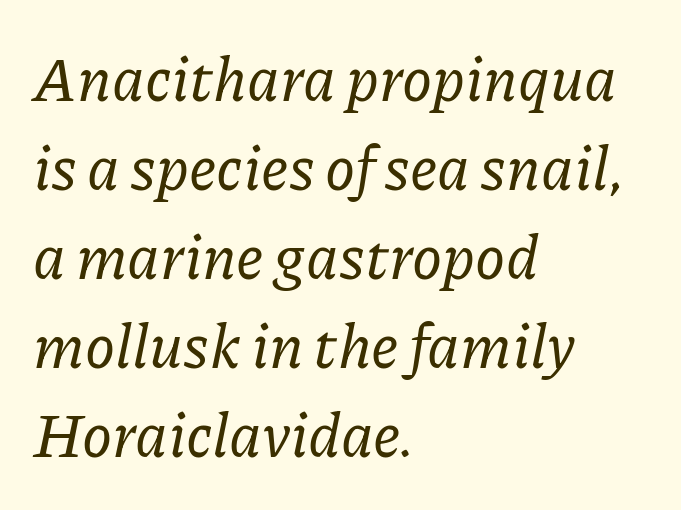
The image shows 61 px serif type, italic (leaning right); set left-aligned, normal line spacing (1.46x), normal letter spacing, not underlined; low stroke contrast and a medium x-height.
